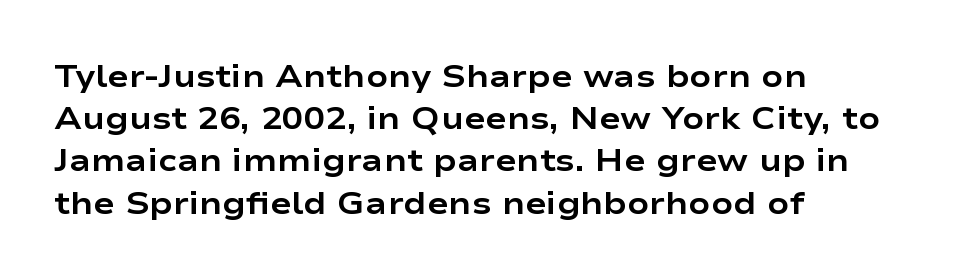
{"serif": "no", "italic": "no", "bold": "yes", "weight": "bold", "width": "wide", "stroke_contrast": "low", "x_height": "medium", "monospaced": "no", "underline": "no", "align": "left", "line_spacing": "normal", "line_spacing_ratio": 1.32, "letter_spacing": "normal", "letter_spacing_em": 0.0, "glyph_px": 32}
